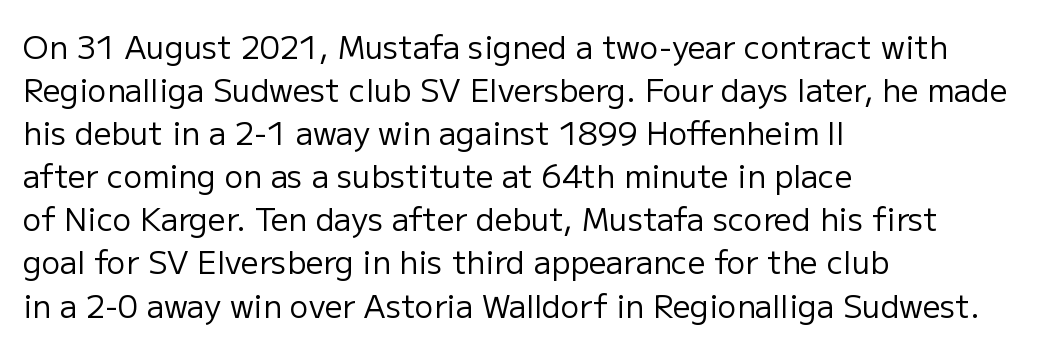
A roman cut, with each character standing at attention. The setting favours the left margin, as ordinary paragraphs usually do. Baseline-to-baseline distance is the conventional proportion of letter height. The type is set solid horizontally, with unmodified tracking. Bare-footed words on every line.
